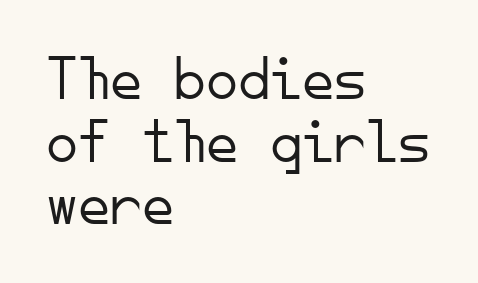
The image shows 64 px light sans-serif type, upright, monospaced; set left-aligned, tight line spacing (0.98x), normal letter spacing, not underlined; low stroke contrast and a small x-height.
